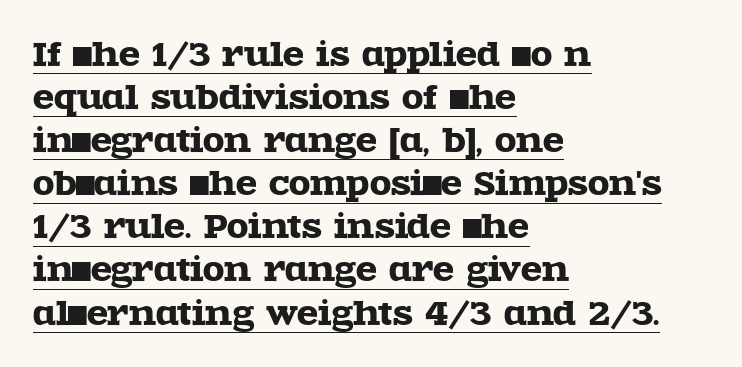
Q: Is the text italic (slanted)? A: No, it is upright.
Q: Is the typeface a serif or a sans-serif typeface? A: Serif.
Q: Is the text underlined? A: Yes.
Q: How is the paragraph aligned? A: Left-aligned.
Q: Is the spacing between letters normal or unusually wide? A: Normal.
Q: Is the spacing between lines tight, normal or loose? A: Normal.
Q: Width (condensed, normal, or wide)? A: Wide.
Q: x-height? A: Large.
Q: Monospaced? A: No.
